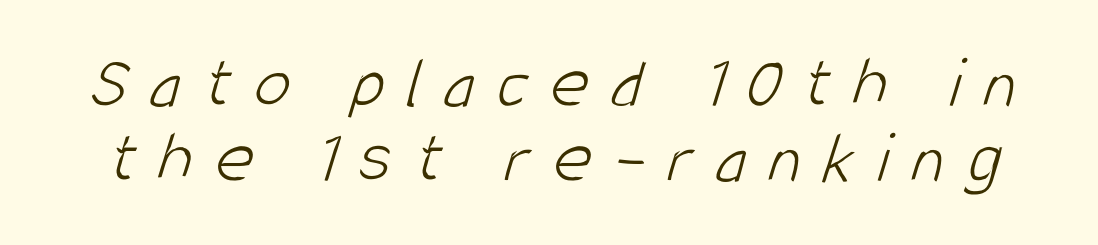
{"serif": "no", "bold": "no", "weight": "light", "width": "condensed", "stroke_contrast": "low", "x_height": "large", "monospaced": "no", "underline": "no", "line_spacing": "tight", "line_spacing_ratio": 1.02, "letter_spacing": "wide", "letter_spacing_em": 0.3, "glyph_px": 74}
